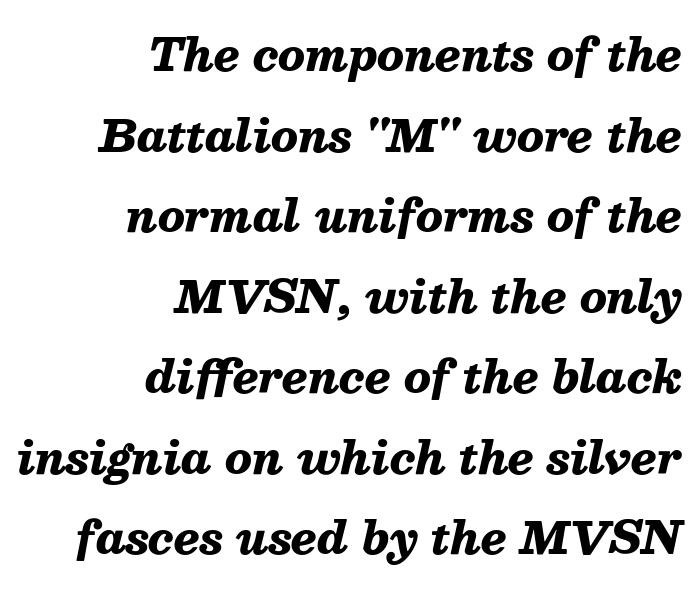
{"italic": "yes", "lean": "right", "slant_degrees": 13, "bold": "yes", "weight": "heavy", "width": "normal", "stroke_contrast": "medium", "x_height": "medium", "monospaced": "no", "underline": "no", "align": "right", "line_spacing_ratio": 1.83, "letter_spacing": "normal", "letter_spacing_em": 0.0, "glyph_px": 44}
